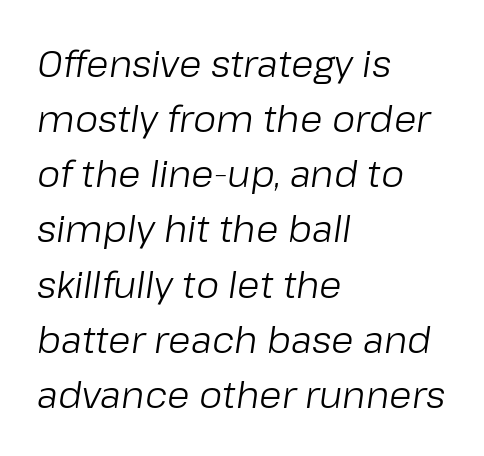
Q: Is the text bold? A: No.
Q: Is the text italic (slanted)? A: Yes, it leans right by about 8 degrees.
Q: Is the text underlined? A: No.
Q: How is the paragraph aligned? A: Left-aligned.
Q: Is the spacing between letters normal or unusually wide? A: Normal.
Q: Is the spacing between lines tight, normal or loose? A: Normal.
Q: Width (condensed, normal, or wide)? A: Normal.
Q: Stroke contrast? A: Low.
Q: x-height? A: Medium.
Q: Monospaced? A: No.
